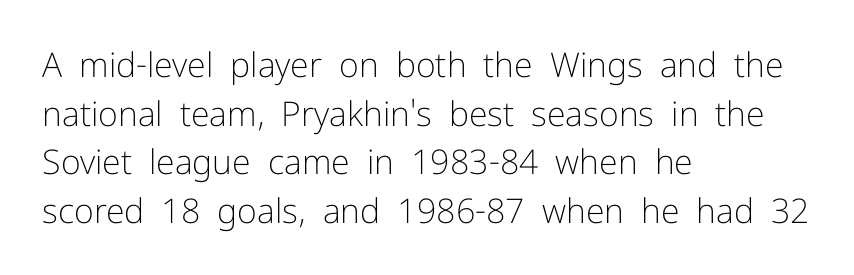
In CSS terms this would be text-align: left. Typographically, this falls in the sans-serif category. Characters remain perfectly vertical along every line. The face used here is proportionally spaced, like ordinary book or web type. What's the leading like? Ordinary, nothing unusual. Each stroke keeps to a modest, everyday thickness or less.
